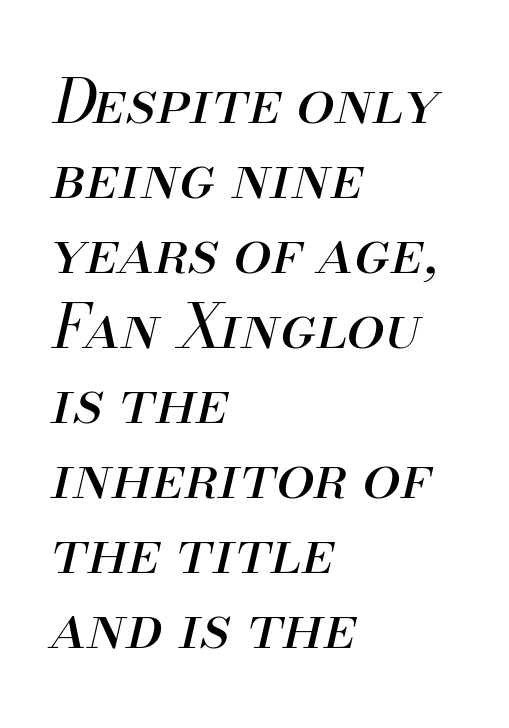
{"italic": "yes", "lean": "right", "slant_degrees": 13, "bold": "no", "weight": "regular", "width": "normal", "stroke_contrast": "medium", "x_height": "small", "monospaced": "no", "underline": "no", "align": "left", "line_spacing_ratio": 1.23, "letter_spacing": "normal", "letter_spacing_em": 0.0, "glyph_px": 61}
